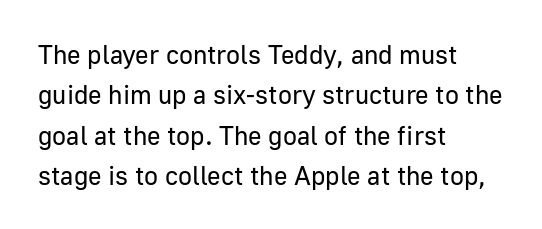
{"italic": "no", "bold": "no", "underline": "no", "align": "left", "line_spacing": "normal", "line_spacing_ratio": 1.55, "letter_spacing": "normal", "letter_spacing_em": 0.0, "glyph_px": 26}
